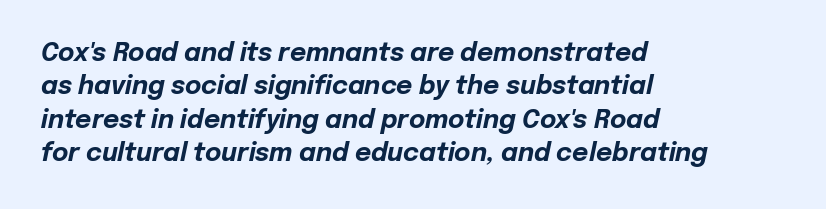
Q: Is the text bold? A: Yes.
Q: Is the text italic (slanted)? A: Yes, it leans right by about 12 degrees.
Q: Is the text underlined? A: No.
Q: How is the paragraph aligned? A: Left-aligned.
Q: Is the spacing between letters normal or unusually wide? A: Normal.
Q: Is the spacing between lines tight, normal or loose? A: Normal.
